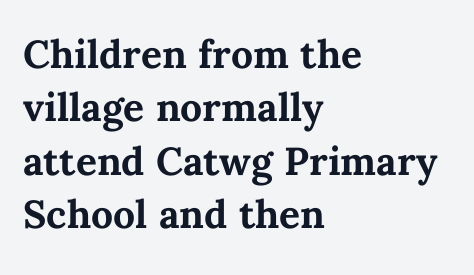
{"italic": "no", "bold": "yes", "weight": "bold", "width": "normal", "stroke_contrast": "medium", "x_height": "medium", "monospaced": "no", "underline": "no", "align": "left", "line_spacing": "normal", "line_spacing_ratio": 1.37, "letter_spacing": "normal", "letter_spacing_em": 0.0, "glyph_px": 39}
